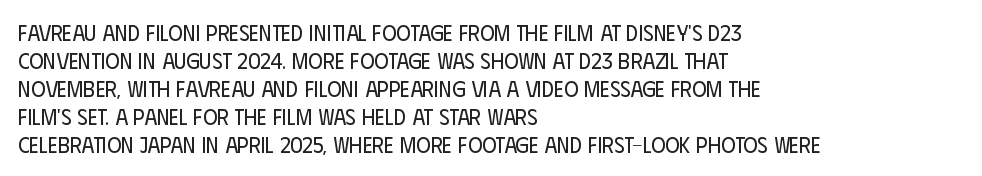
The image shows 22 px text type, upright; set left-aligned, normal line spacing (1.27x), normal letter spacing, not underlined.
